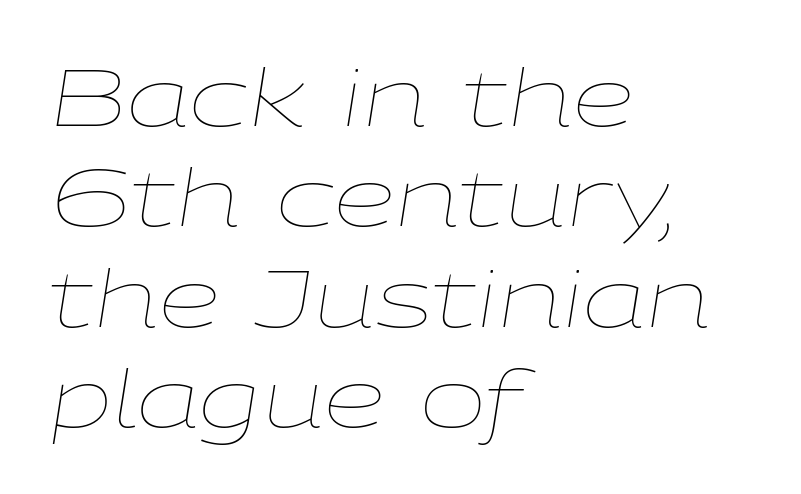
Counters stay open thanks to moderate or lighter strokes. Is the letter spacing exaggerated? No — it looks like the ordinary default. Students, observe: this is what conventionally led text looks like. Short and long lines alike share a common starting point at left. The zone under the glyphs is completely vacant. Here the designer chose a conventional face with non-uniform glyph widths.
